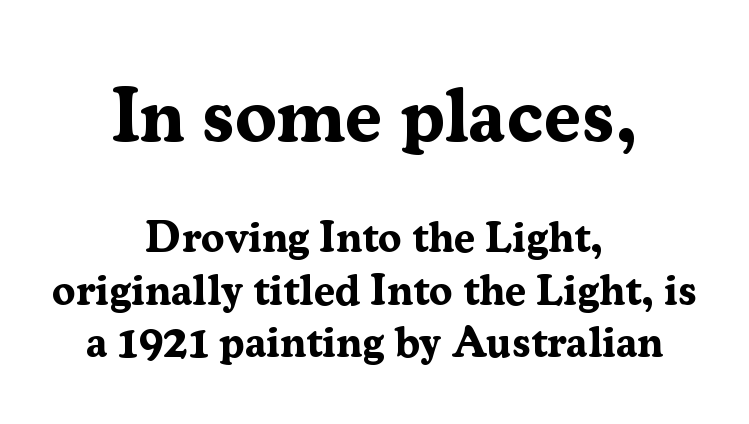
Q: Is the text bold? A: Yes.
Q: Is the text italic (slanted)? A: No, it is upright.
Q: Is the typeface a serif or a sans-serif typeface? A: Serif.
Q: Is the text underlined? A: No.
Q: How is the paragraph aligned? A: Centered.
Q: Is the spacing between letters normal or unusually wide? A: Normal.
Q: Which block of text is set in a larger size, the first (top) or the second (bottom)? A: The first (top) one.
Q: Width (condensed, normal, or wide)? A: Normal.
Q: Stroke contrast? A: Medium.
Q: x-height? A: Medium.
Q: Monospaced? A: No.
